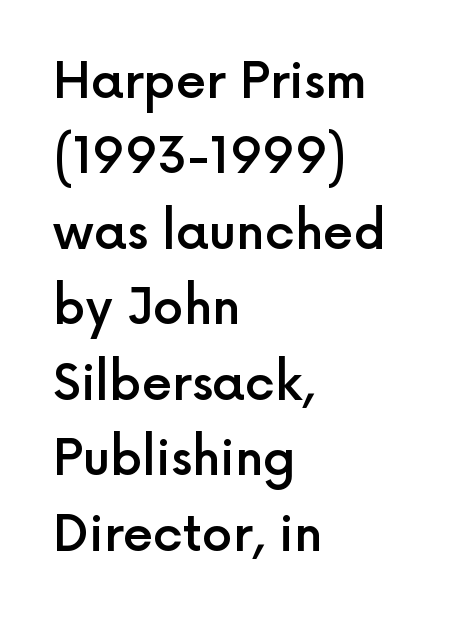
The image shows 49 px semibold sans-serif type, upright; set left-aligned, normal line spacing (1.54x), normal letter spacing, not underlined; a medium x-height.
